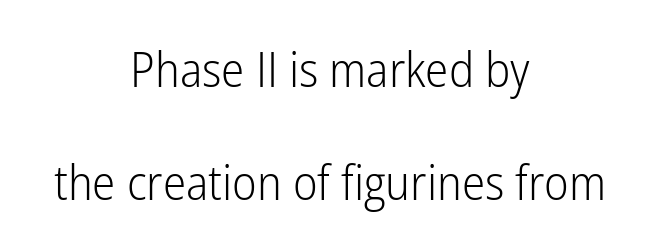
The image shows 49 px light, condensed sans-serif type, upright; set centered, loose line spacing (2.3x), normal letter spacing, not underlined; low stroke contrast and a medium x-height.
